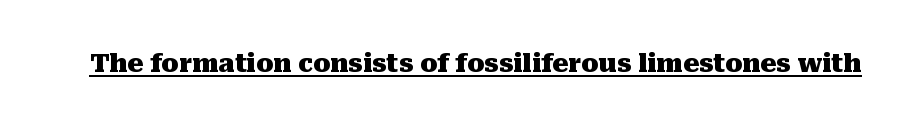
The face used here appears with an underline applied. Nope, not italic — everything's standing straight. This is heavy type, rendered in bold. Nobody touched the tracking dial on this one.
